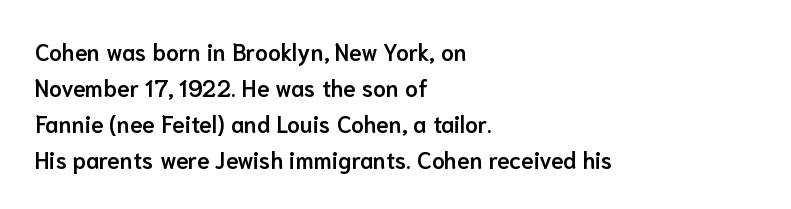
Visually the block forms a straight wall on the left and a jagged coastline on the right. Bold? Not quite — semibold, heavier than regular but stopping short. Horizontal bands of white between lines are of average thickness. Inter-character spacing is left at the font's built-in metrics.
